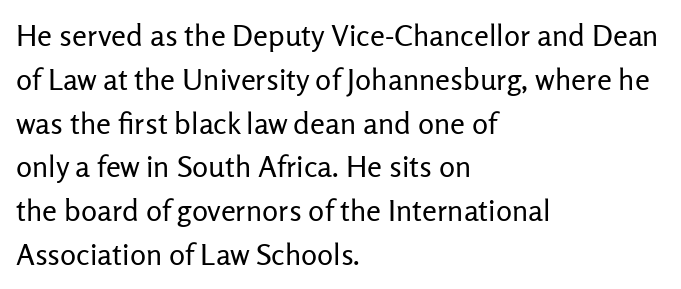
Q: Is the text bold? A: No.
Q: Is the text italic (slanted)? A: No, it is upright.
Q: Is the typeface a serif or a sans-serif typeface? A: Sans-serif.
Q: Is the text underlined? A: No.
Q: How is the paragraph aligned? A: Left-aligned.
Q: Is the spacing between letters normal or unusually wide? A: Normal.
Q: Is the spacing between lines tight, normal or loose? A: Normal.
Q: Width (condensed, normal, or wide)? A: Normal.
Q: Stroke contrast? A: Low.
Q: x-height? A: Medium.
Q: Monospaced? A: No.
